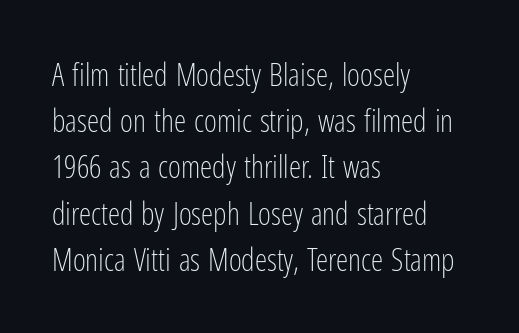
The image shows 31 px light, condensed sans-serif type, upright; set left-aligned, normal line spacing (1.49x), normal letter spacing, not underlined; low stroke contrast and a medium x-height.
